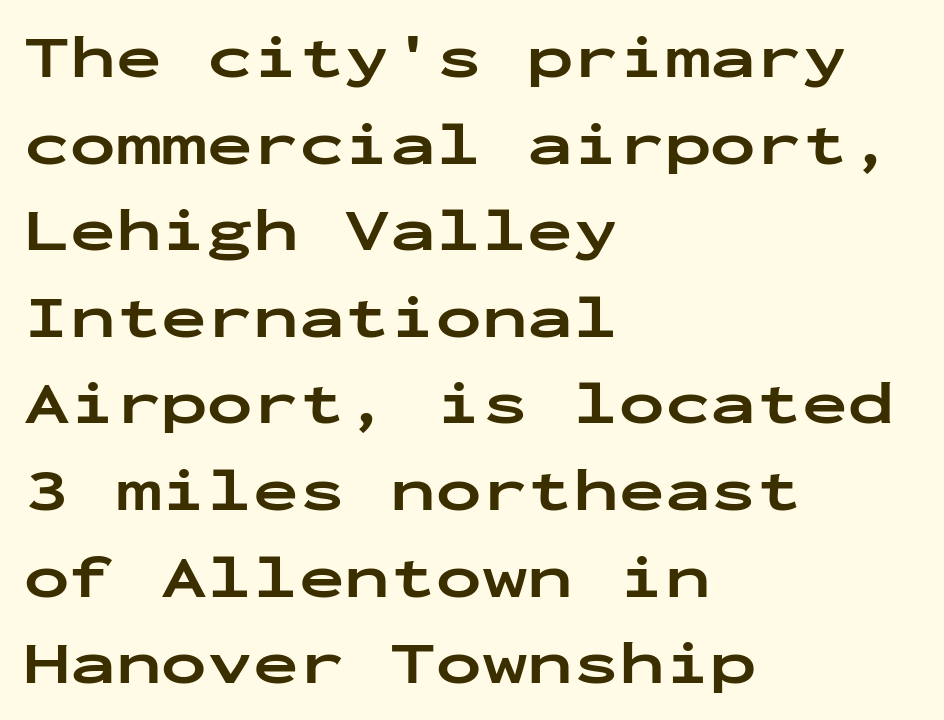
Q: Is the text bold? A: Yes.
Q: Is the text italic (slanted)? A: No, it is upright.
Q: Is the typeface a serif or a sans-serif typeface? A: Sans-serif.
Q: Is the text underlined? A: No.
Q: How is the paragraph aligned? A: Left-aligned.
Q: Is the spacing between letters normal or unusually wide? A: Normal.
Q: Is the spacing between lines tight, normal or loose? A: Normal.
Q: Width (condensed, normal, or wide)? A: Wide.
Q: Stroke contrast? A: Low.
Q: x-height? A: Medium.
Q: Monospaced? A: Yes.
